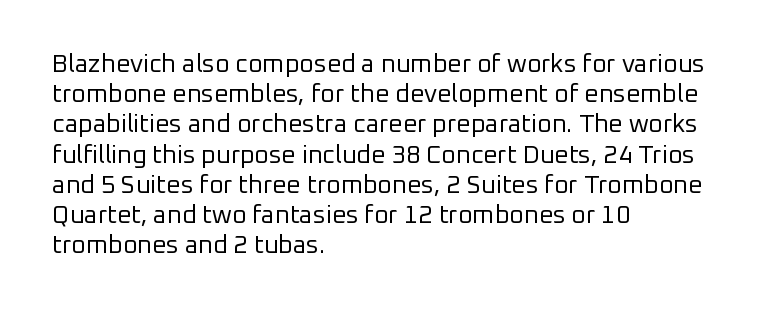
In terms of posture, this sample is upright. The rendering keeps characters at their native spacing. Caption: face not bold, strokes unweighted. The string is rendered with underlining switched off. Horizontal alignment here is leftward, the default for most running prose.
